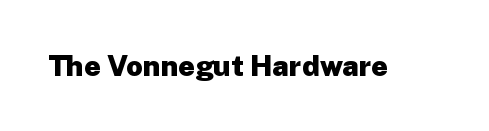
{"serif": "no", "italic": "no", "bold": "yes", "weight": "heavy", "width": "normal", "stroke_contrast": "low", "x_height": "medium", "monospaced": "no", "underline": "no", "letter_spacing": "normal", "letter_spacing_em": 0.0, "glyph_px": 29}
